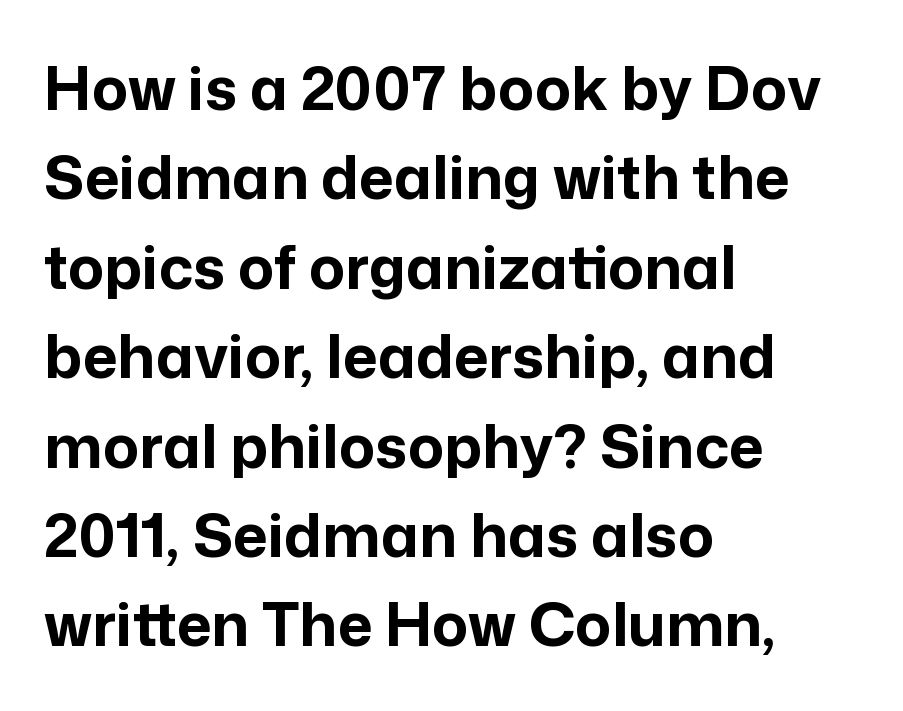
{"serif": "no", "italic": "no", "bold": "yes", "weight": "bold", "width": "normal", "stroke_contrast": "low", "x_height": "medium", "monospaced": "no", "underline": "no", "align": "left", "line_spacing": "normal", "line_spacing_ratio": 1.49, "letter_spacing": "normal", "letter_spacing_em": 0.0, "glyph_px": 60}
